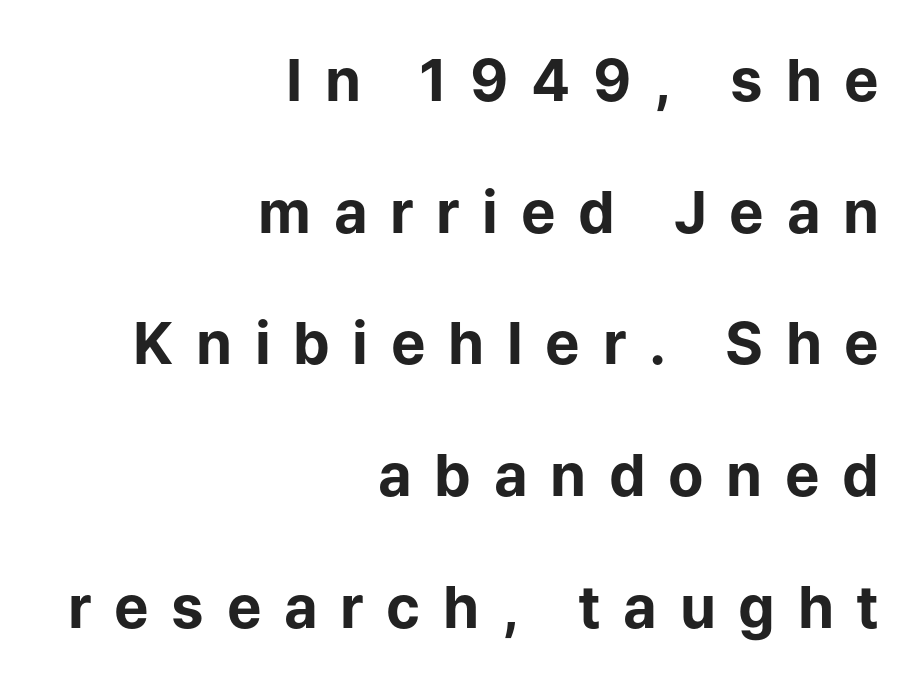
{"serif": "no", "italic": "no", "bold": "yes", "weight": "bold", "width": "normal", "stroke_contrast": "low", "x_height": "medium", "monospaced": "no", "underline": "no", "align": "right", "line_spacing": "loose", "line_spacing_ratio": 2.27, "letter_spacing": "wide", "letter_spacing_em": 0.39, "glyph_px": 58}
